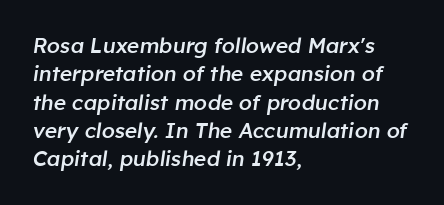
Q: Is the text bold? A: Semi-bold.
Q: Is the text italic (slanted)? A: Yes, it leans right by about 8 degrees.
Q: Is the text underlined? A: No.
Q: How is the paragraph aligned? A: Left-aligned.
Q: Is the spacing between letters normal or unusually wide? A: Normal.
Q: Is the spacing between lines tight, normal or loose? A: Normal.
